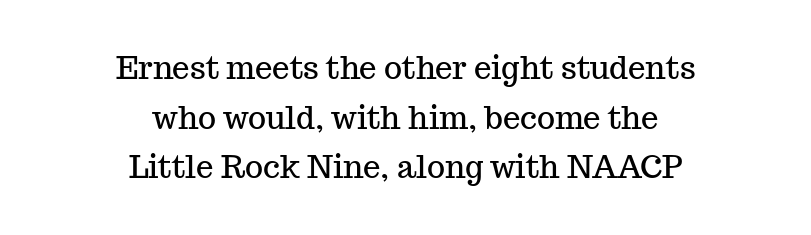
Q: Is the text italic (slanted)? A: No, it is upright.
Q: Is the typeface a serif or a sans-serif typeface? A: Serif.
Q: Is the text underlined? A: No.
Q: How is the paragraph aligned? A: Centered.
Q: Is the spacing between letters normal or unusually wide? A: Normal.
Q: Is the spacing between lines tight, normal or loose? A: Normal.
Q: Width (condensed, normal, or wide)? A: Normal.
Q: Stroke contrast? A: Medium.
Q: x-height? A: Medium.
Q: Monospaced? A: No.
